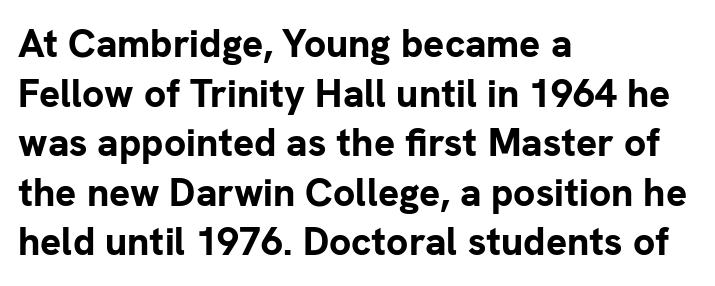
The image shows 39 px bold sans-serif type, upright; set left-aligned, normal line spacing (1.27x), normal letter spacing, not underlined; low stroke contrast and a medium x-height.
